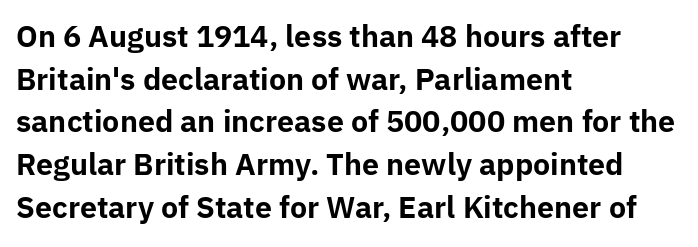
Spacing verdict: proportional, widths tailored to each character. Check where the strokes stop: nothing finishes them off — pure sans. Which margin do the lines hug? The left one — the right edge is uneven. The face used here has the dense, thick strokes of a bold.
